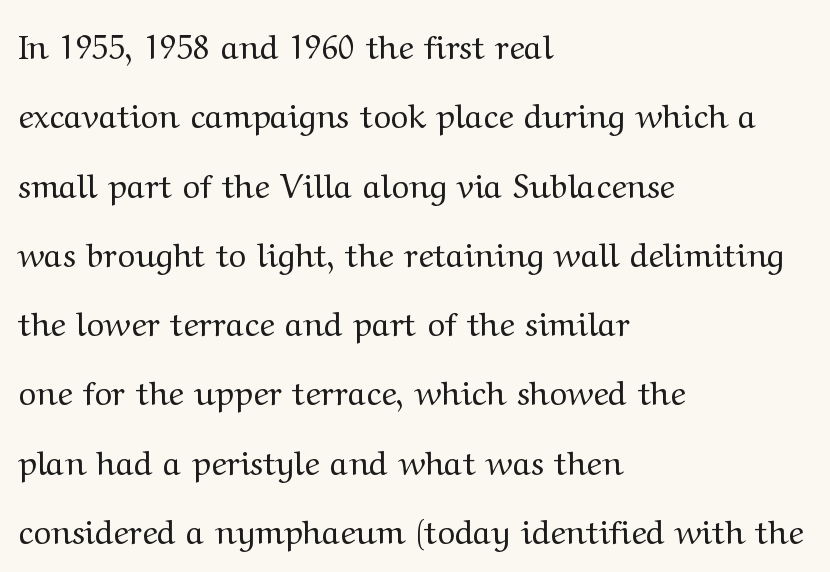
{"serif": "yes", "italic": "no", "bold": "no", "weight": "regular", "width": "wide", "stroke_contrast": "medium", "x_height": "medium", "monospaced": "no", "underline": "no", "align": "left", "line_spacing": "loose", "line_spacing_ratio": 2.1, "letter_spacing": "normal", "letter_spacing_em": 0.0, "glyph_px": 33}
